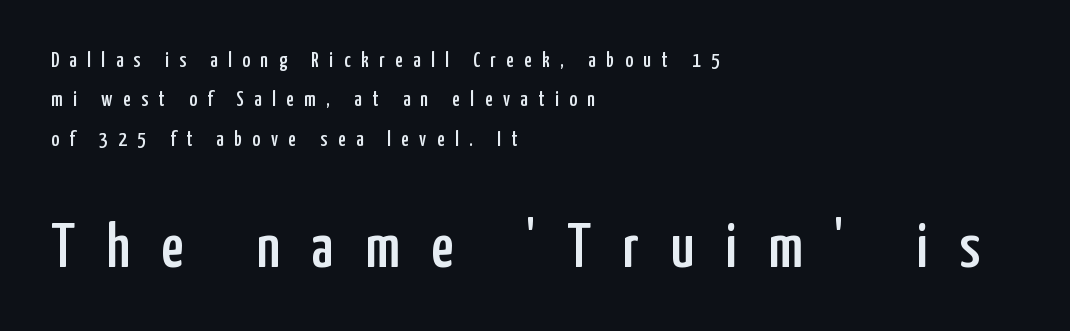
{"serif": "no", "italic": "no", "width": "condensed", "stroke_contrast": "low", "x_height": "medium", "monospaced": "no", "underline": "no", "align": "left", "line_spacing_ratio": 1.88, "letter_spacing": "wide", "letter_spacing_em": 0.5, "larger_block": "second", "size_ratio": 3.0, "glyph_px": 63}
